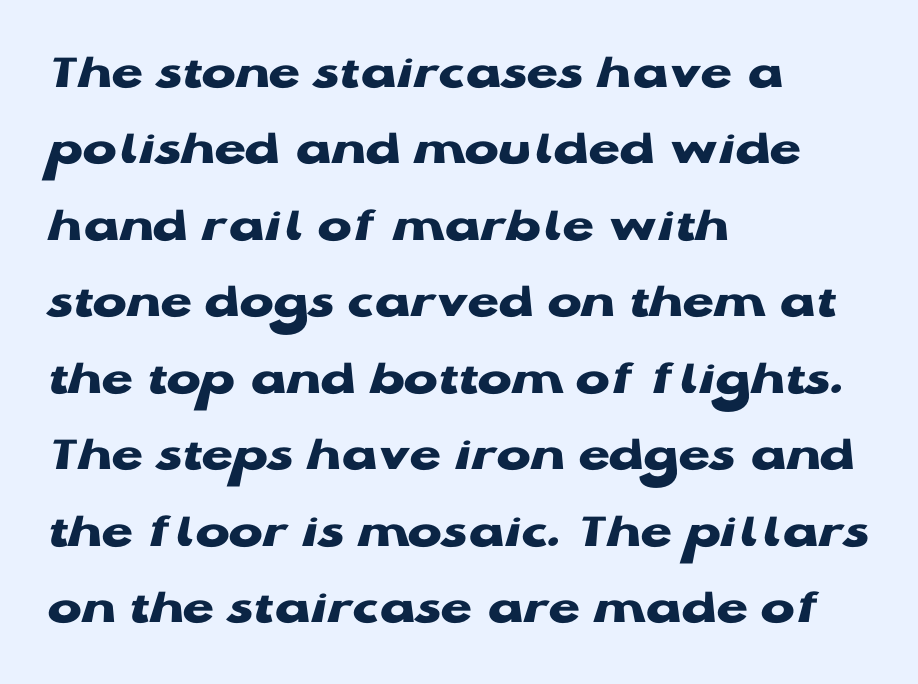
{"serif": "no", "italic": "no", "bold": "yes", "weight": "heavy", "width": "wide", "stroke_contrast": "low", "x_height": "medium", "monospaced": "no", "underline": "no", "align": "left", "line_spacing": "normal", "line_spacing_ratio": 1.5, "letter_spacing": "normal", "letter_spacing_em": 0.0, "glyph_px": 51}
